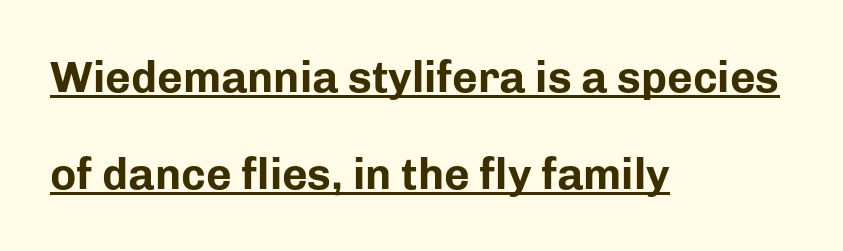
{"serif": "no", "italic": "no", "bold": "yes", "weight": "bold", "width": "normal", "stroke_contrast": "low", "x_height": "medium", "monospaced": "no", "underline": "yes", "align": "left", "line_spacing": "loose", "line_spacing_ratio": 2.21, "letter_spacing": "normal", "letter_spacing_em": 0.0, "glyph_px": 44}
